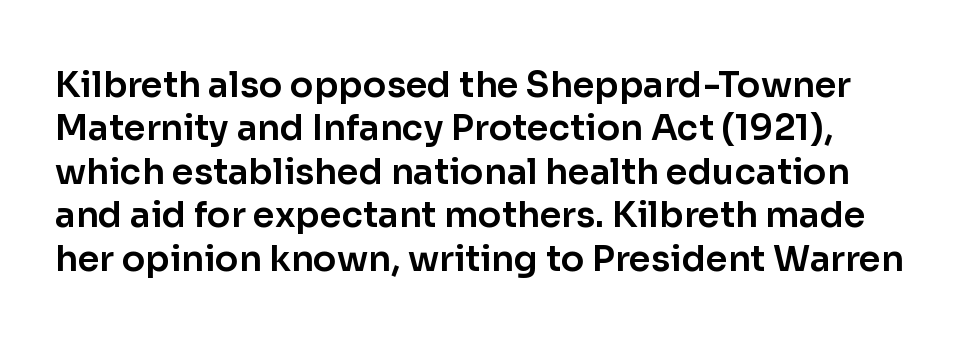
{"serif": "no", "italic": "no", "width": "normal", "stroke_contrast": "low", "x_height": "medium", "monospaced": "no", "underline": "no", "line_spacing_ratio": 1.24, "letter_spacing": "normal", "letter_spacing_em": 0.0, "glyph_px": 35}
